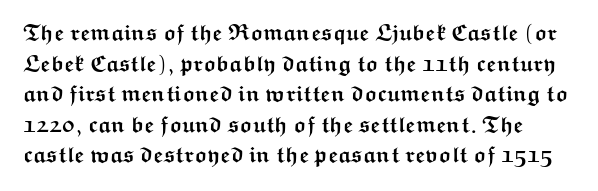
The image shows 22 px bold type, upright; set normal line spacing (1.39x), normal letter spacing, not underlined.
